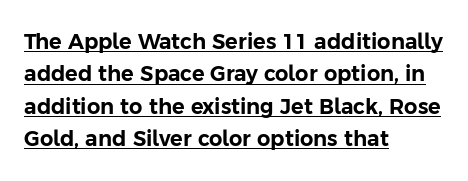
The rendering uses a moderate line-height, typical for paragraphs. You could call the tracking neutral — neither tight nor loose. One-word summary of the alignment: left. Upright lettering throughout. Descenders here cross a horizontal rule under the line.
